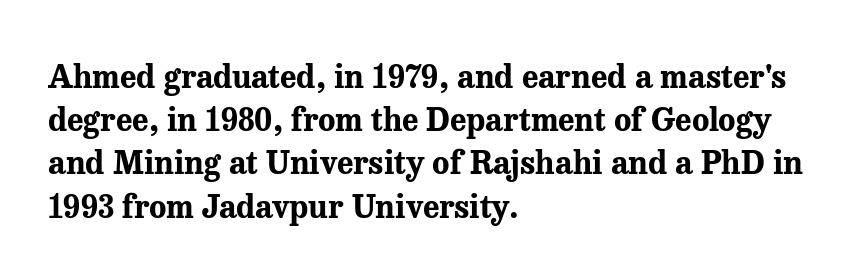
Q: Is the text bold? A: Yes.
Q: Is the text italic (slanted)? A: No, it is upright.
Q: Is the typeface a serif or a sans-serif typeface? A: Serif.
Q: Is the text underlined? A: No.
Q: How is the paragraph aligned? A: Left-aligned.
Q: Is the spacing between letters normal or unusually wide? A: Normal.
Q: Is the spacing between lines tight, normal or loose? A: Normal.
Q: Width (condensed, normal, or wide)? A: Normal.
Q: Stroke contrast? A: Medium.
Q: x-height? A: Medium.
Q: Monospaced? A: No.
